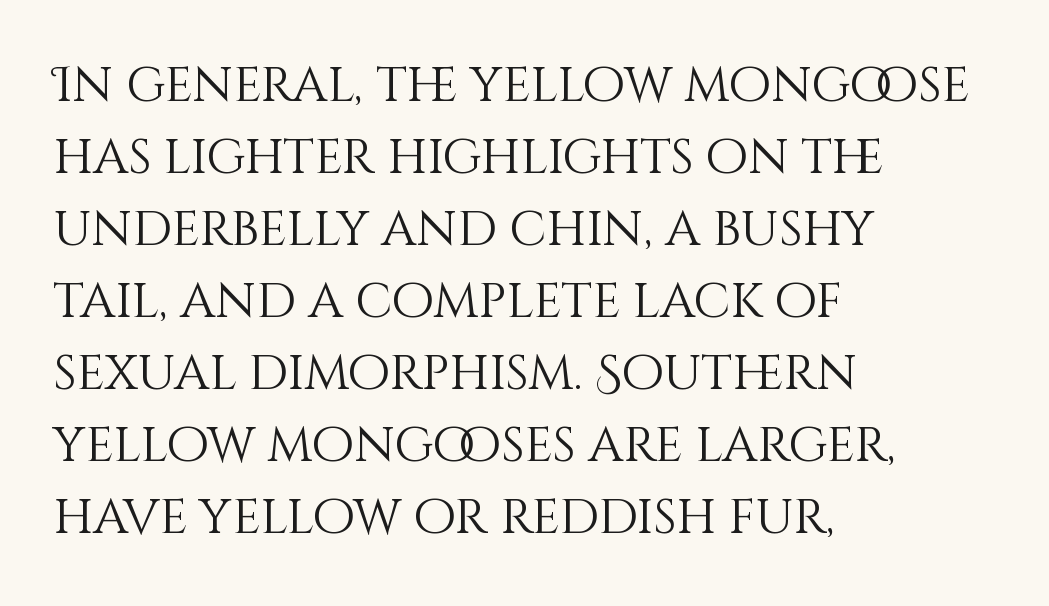
Ordinary non-slanted type is in use. Anything drawn beneath the words? Only blank space. Is the type heavy? It reads as light-to-regular instead. A typesetter would call this zero additional tracking.
